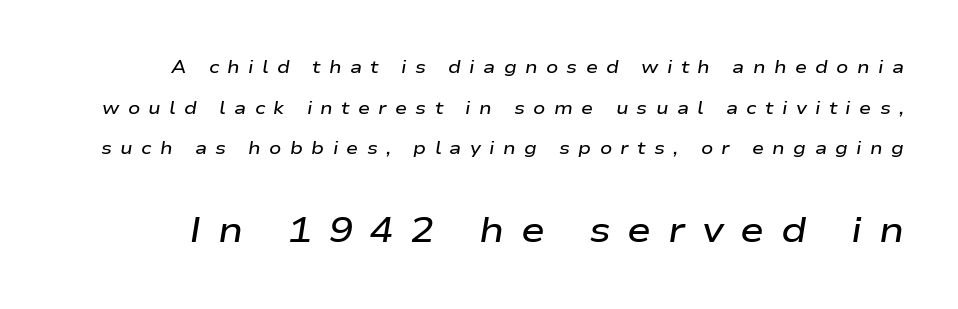
Q: Is the text bold? A: Semi-bold.
Q: Is the text italic (slanted)? A: Yes, it leans right by about 9 degrees.
Q: Is the text underlined? A: No.
Q: Is the spacing between letters normal or unusually wide? A: Unusually wide.
Q: Is the spacing between lines tight, normal or loose? A: Loose.
Q: Which block of text is set in a larger size, the first (top) or the second (bottom)? A: The second (bottom) one.
Q: Width (condensed, normal, or wide)? A: Wide.
Q: Stroke contrast? A: Low.
Q: x-height? A: Medium.
Q: Monospaced? A: No.
